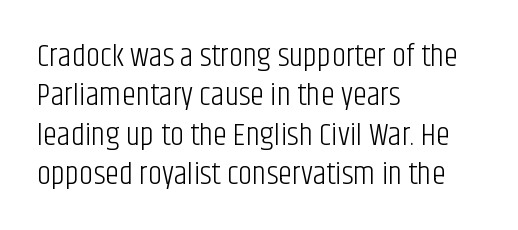
{"serif": "no", "italic": "no", "bold": "no", "weight": "light", "width": "condensed", "stroke_contrast": "low", "x_height": "large", "monospaced": "no", "underline": "no", "align": "left", "line_spacing_ratio": 1.23, "letter_spacing": "normal", "letter_spacing_em": 0.0, "glyph_px": 32}
